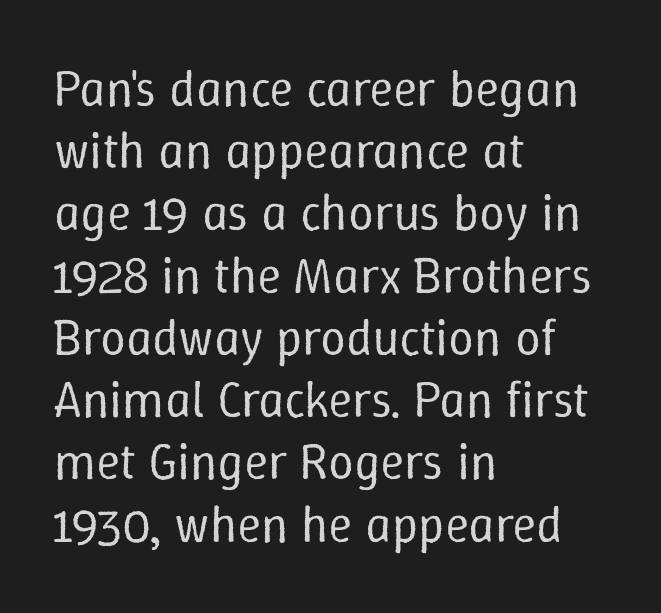
The image shows 51 px regular-weight type, upright; set left-aligned, line spacing 1.22x, normal letter spacing, not underlined; low stroke contrast and a medium x-height.
